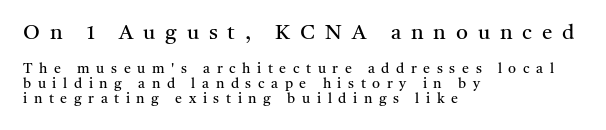
The face looks like a standard text weight, possibly lighter. The paragraph shown leans on its left margin. Check under the words: just untouched page. Rows of type sit shoulder to shoulder in the vertical direction. The font's upright variant was chosen for this text.
